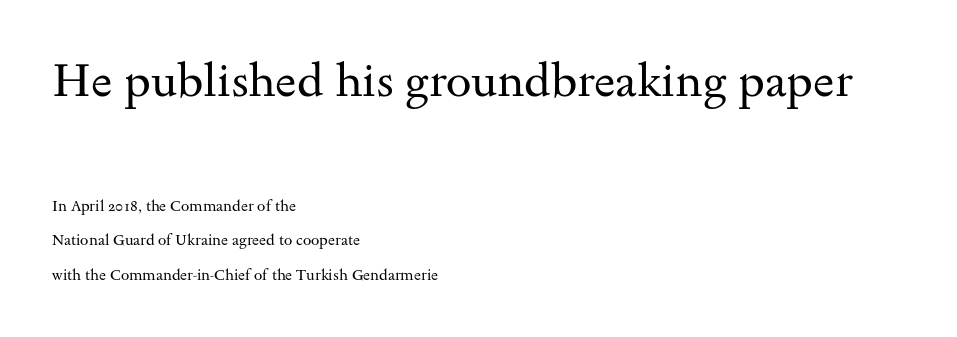
The image shows 46 px regular-weight, wide serif type, upright; set left-aligned, loose line spacing (2.32x), normal letter spacing, not underlined; the first (top) block is 3.07x larger; medium stroke contrast and a small x-height.
